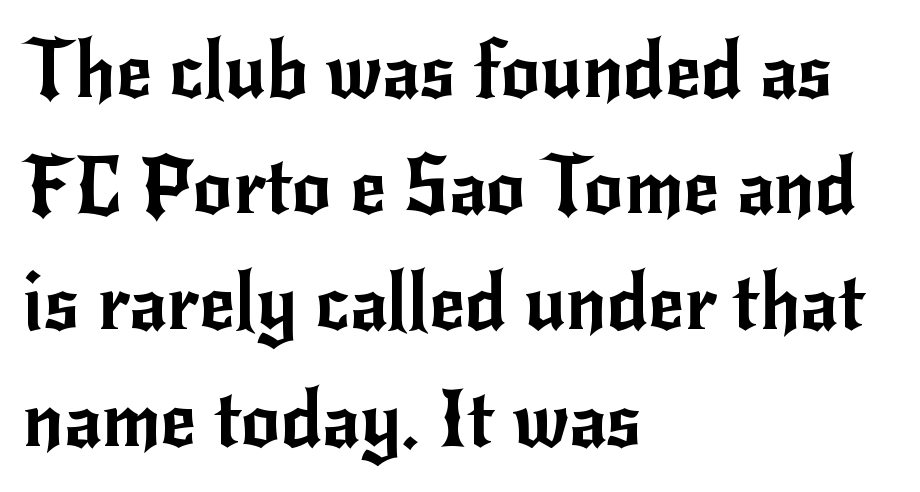
{"serif": "no", "italic": "no", "width": "normal", "stroke_contrast": "low", "x_height": "small", "monospaced": "no", "underline": "no", "align": "left", "line_spacing": "normal", "line_spacing_ratio": 1.49, "letter_spacing": "normal", "letter_spacing_em": 0.0, "glyph_px": 78}
